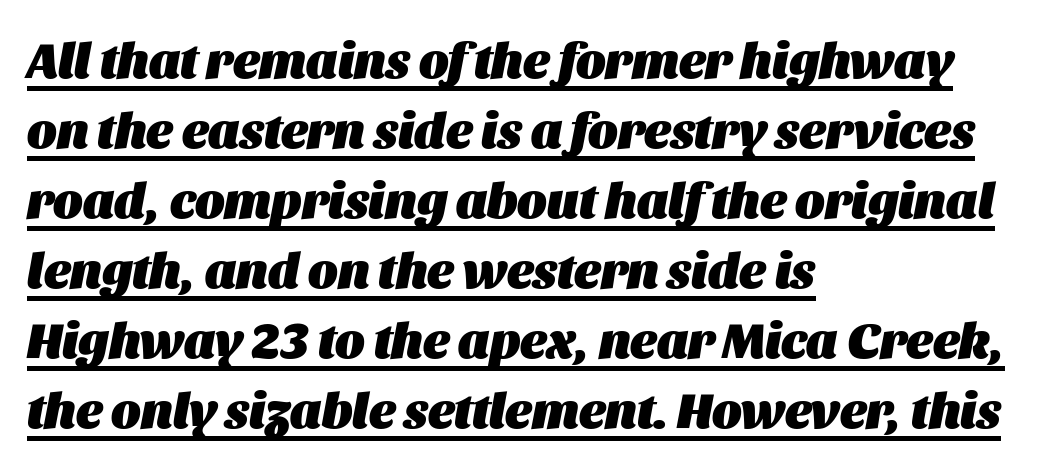
The image shows 50 px heavy type, italic (leaning right); set left-aligned, normal line spacing (1.4x), normal letter spacing, underlined; medium stroke contrast and a large x-height.
